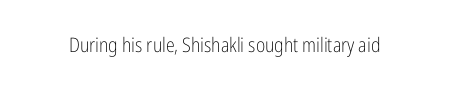
The image shows 20 px text type, upright; set normal letter spacing, not underlined.
